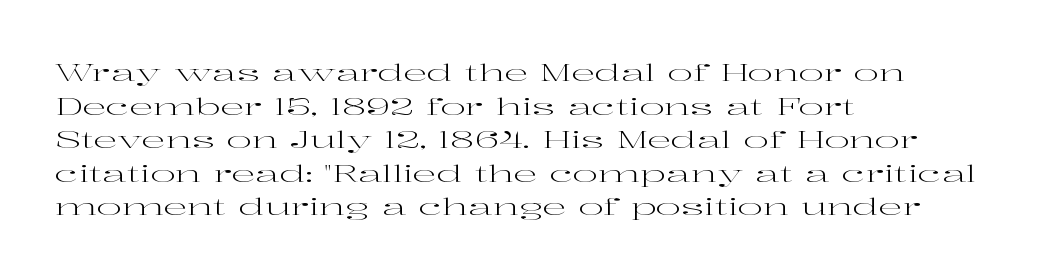
{"italic": "no", "bold": "no", "underline": "no", "align": "left", "line_spacing": "normal", "line_spacing_ratio": 1.4, "letter_spacing": "normal", "letter_spacing_em": 0.0, "glyph_px": 24}
